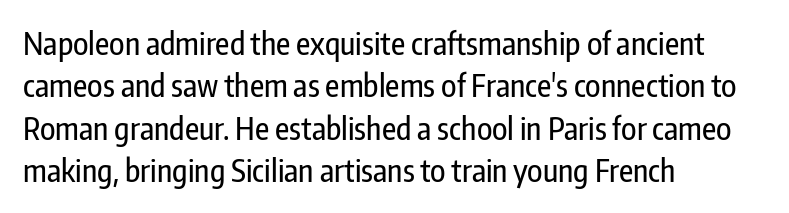
The image shows 31 px condensed sans-serif type, upright; set left-aligned, normal line spacing (1.37x), normal letter spacing, not underlined; low stroke contrast and a medium x-height.
